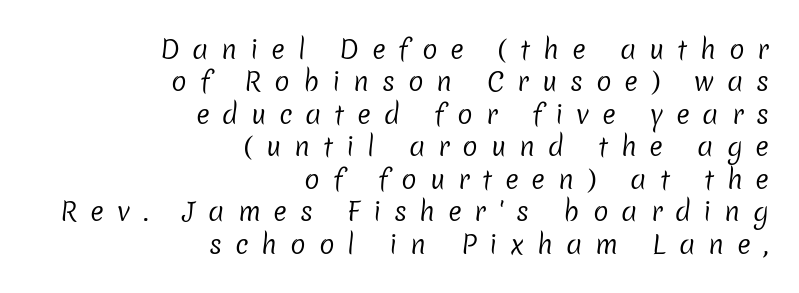
{"bold": "no", "underline": "no", "align": "right", "line_spacing": "normal", "line_spacing_ratio": 1.25, "letter_spacing": "wide", "letter_spacing_em": 0.49, "glyph_px": 26}
